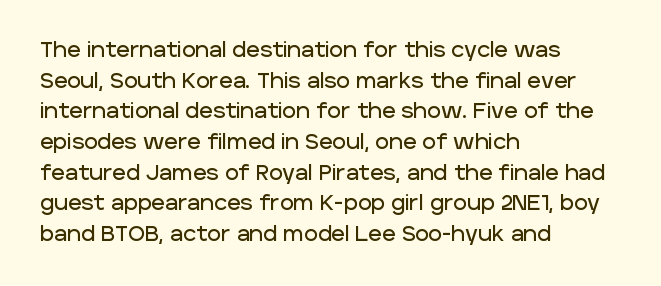
{"italic": "no", "underline": "no", "align": "left", "line_spacing": "normal", "line_spacing_ratio": 1.46, "letter_spacing": "normal", "letter_spacing_em": 0.0, "glyph_px": 21}
